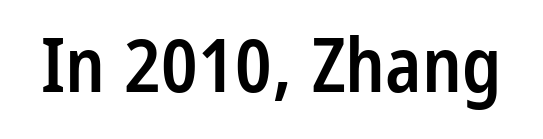
The image shows 75 px semibold, condensed sans-serif type, upright; set normal letter spacing, not underlined; low stroke contrast and a large x-height.
